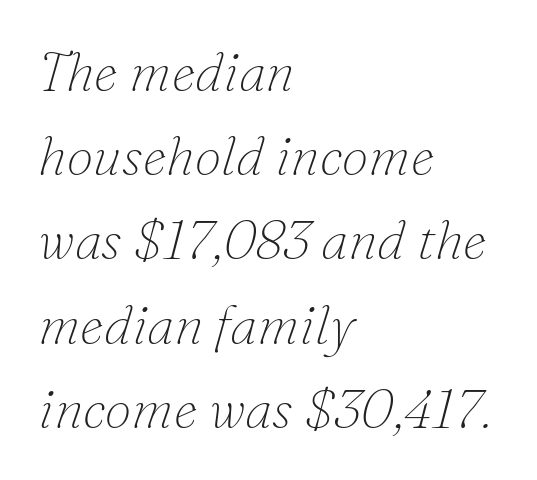
{"serif": "yes", "italic": "yes", "lean": "right", "slant_degrees": 16, "bold": "no", "weight": "thin", "width": "normal", "stroke_contrast": "low", "x_height": "small", "monospaced": "no", "underline": "no", "align": "left", "line_spacing": "normal", "line_spacing_ratio": 1.56, "letter_spacing": "normal", "letter_spacing_em": 0.0, "glyph_px": 54}
